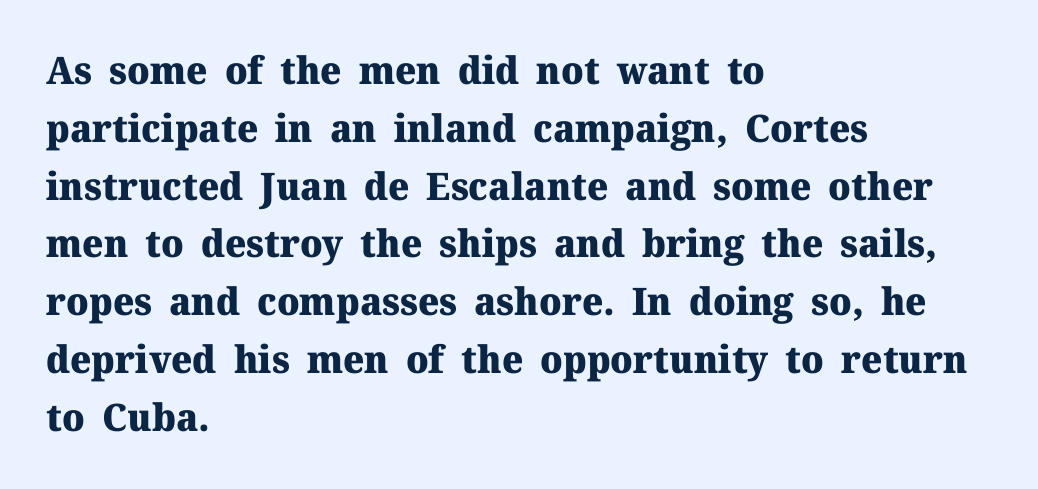
The image shows 38 px heavy serif type, upright; set left-aligned, normal line spacing (1.52x), normal letter spacing, not underlined; medium stroke contrast and a medium x-height.
